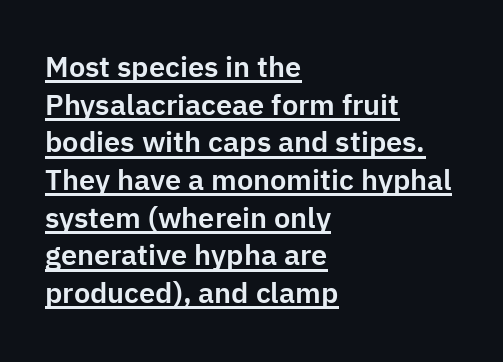
The image shows 29 px sans-serif type, upright; set left-aligned, normal line spacing (1.3x), normal letter spacing, underlined; low stroke contrast and a medium x-height.
